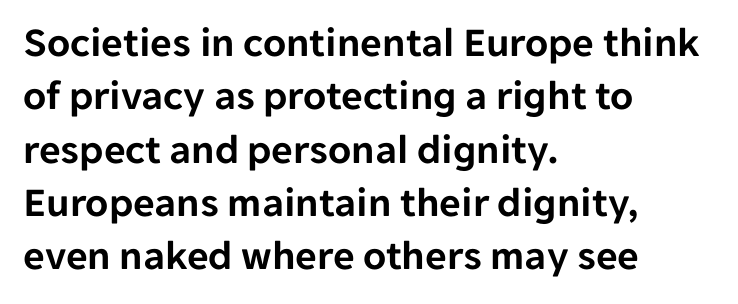
The image shows 42 px sans-serif type, upright; set left-aligned, normal line spacing (1.27x), normal letter spacing, not underlined; low stroke contrast and a medium x-height.
